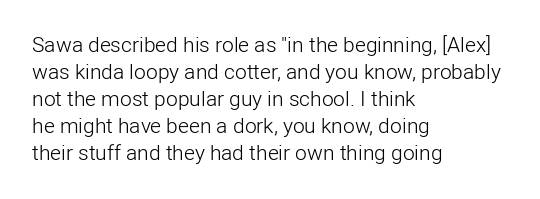
The image shows 21 px text type, upright; set left-aligned, normal line spacing (1.29x), normal letter spacing, not underlined.
